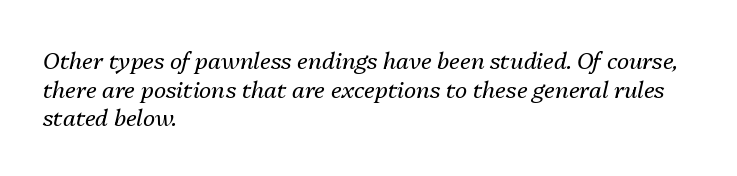
Q: Is the text bold? A: No.
Q: Is the text italic (slanted)? A: Yes, it leans right by about 13 degrees.
Q: Is the text underlined? A: No.
Q: How is the paragraph aligned? A: Left-aligned.
Q: Is the spacing between letters normal or unusually wide? A: Normal.
